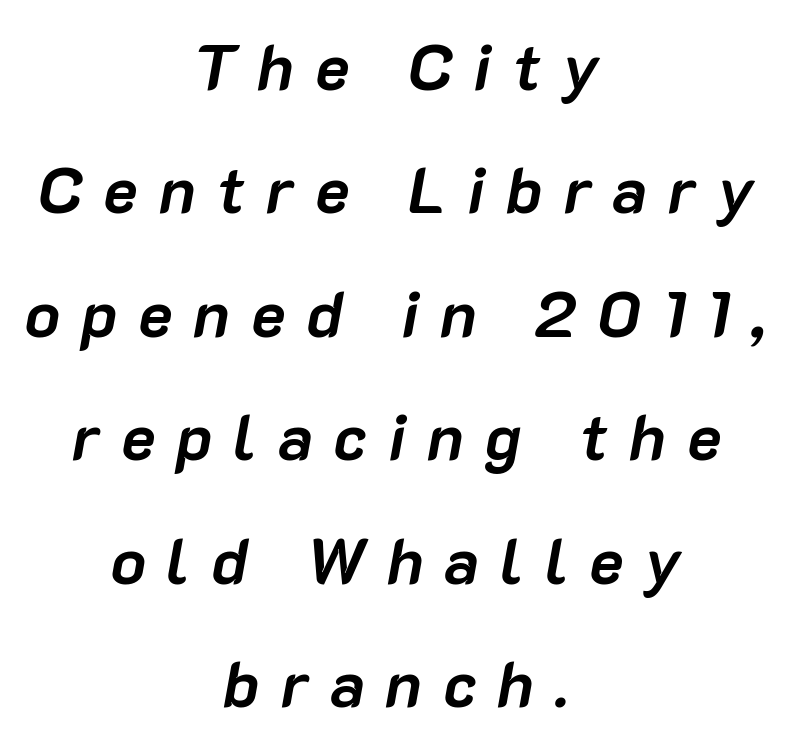
{"italic": "yes", "lean": "right", "slant_degrees": 10, "bold": "yes", "weight": "semibold", "width": "normal", "stroke_contrast": "low", "x_height": "medium", "monospaced": "no", "underline": "no", "align": "center", "line_spacing": "loose", "line_spacing_ratio": 1.9, "letter_spacing": "wide", "letter_spacing_em": 0.32, "glyph_px": 65}
